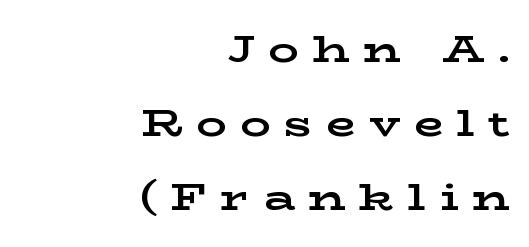
{"serif": "yes", "italic": "no", "bold": "yes", "weight": "bold", "width": "wide", "stroke_contrast": "low", "x_height": "medium", "monospaced": "no", "underline": "no", "align": "right", "line_spacing": "loose", "line_spacing_ratio": 1.95, "letter_spacing": "wide", "letter_spacing_em": 0.36, "glyph_px": 38}
